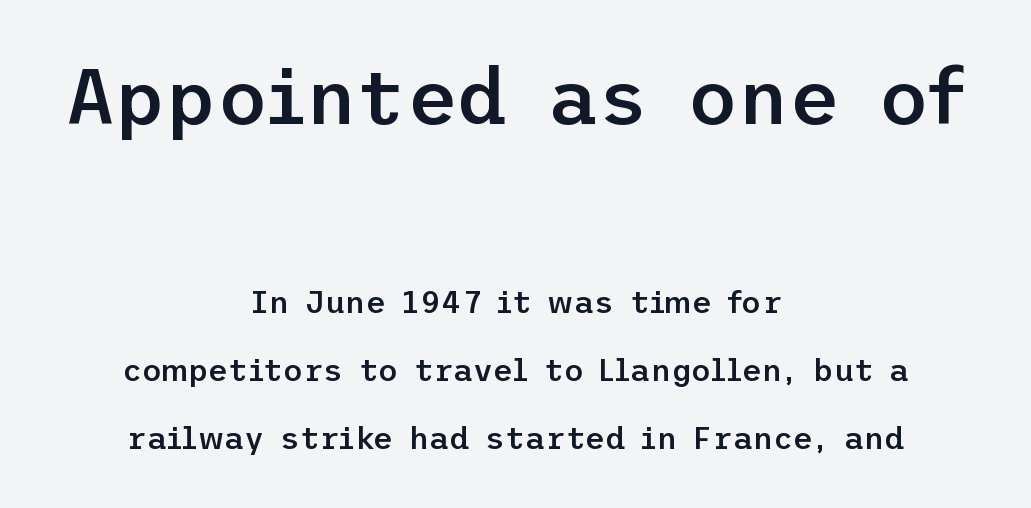
{"serif": "no", "italic": "no", "bold": "semi", "weight": "semibold", "width": "normal", "stroke_contrast": "low", "x_height": "medium", "underline": "no", "align": "center", "line_spacing": "loose", "line_spacing_ratio": 2.18, "letter_spacing": "normal", "letter_spacing_em": 0.0, "larger_block": "first", "size_ratio": 2.52, "glyph_px": 78}
